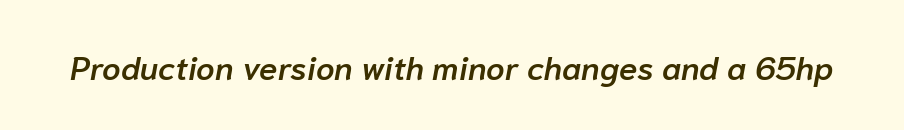
{"italic": "yes", "lean": "right", "slant_degrees": 10, "bold": "semi", "weight": "semibold", "width": "normal", "stroke_contrast": "low", "x_height": "medium", "monospaced": "no", "underline": "no", "letter_spacing": "normal", "letter_spacing_em": 0.0, "glyph_px": 33}
